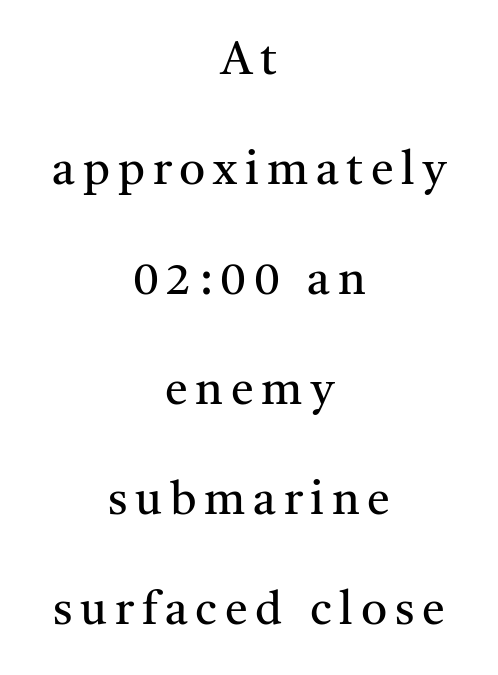
{"serif": "yes", "italic": "no", "bold": "no", "weight": "regular", "width": "normal", "stroke_contrast": "medium", "x_height": "medium", "monospaced": "no", "underline": "no", "align": "center", "line_spacing": "loose", "line_spacing_ratio": 2.39, "glyph_px": 46}
